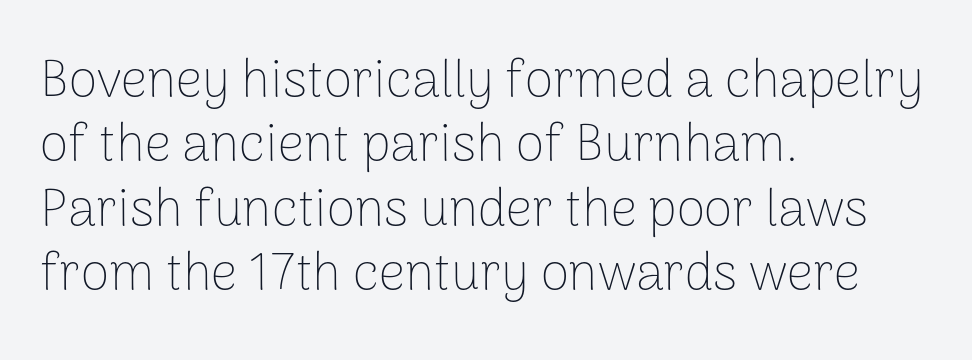
Q: Is the text bold? A: No.
Q: Is the text italic (slanted)? A: No, it is upright.
Q: Is the typeface a serif or a sans-serif typeface? A: Sans-serif.
Q: Is the text underlined? A: No.
Q: How is the paragraph aligned? A: Left-aligned.
Q: Is the spacing between letters normal or unusually wide? A: Normal.
Q: Width (condensed, normal, or wide)? A: Normal.
Q: Stroke contrast? A: Low.
Q: x-height? A: Medium.
Q: Monospaced? A: No.
